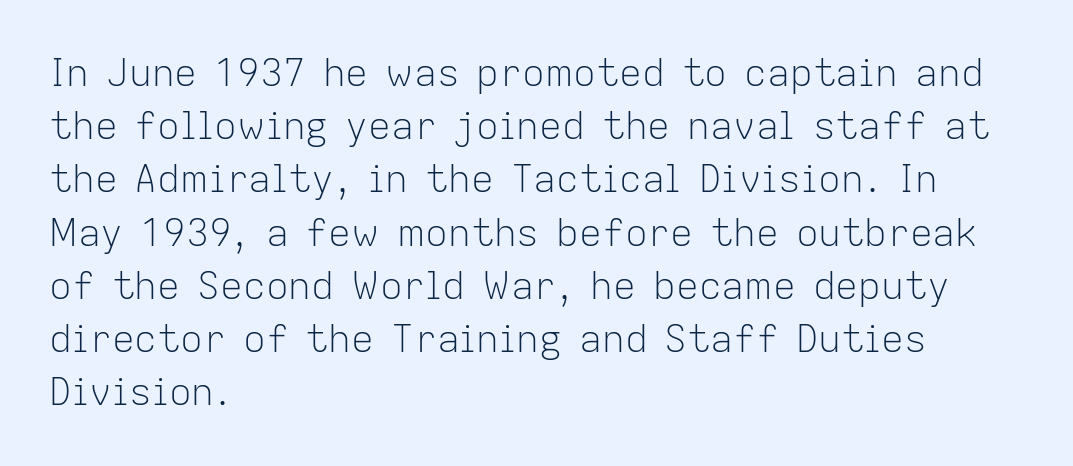
If you measured baseline to baseline, you'd find a middling distance. Is the block centered? No — it sits flush against the left margin. This rendering employs a face without finishing strokes, i.e., a sans-serif. The tracking reads as untouched default to a designer's eye. Has an underline been added? It has not. The rendering uses natural spacing where letterforms have individual widths.
